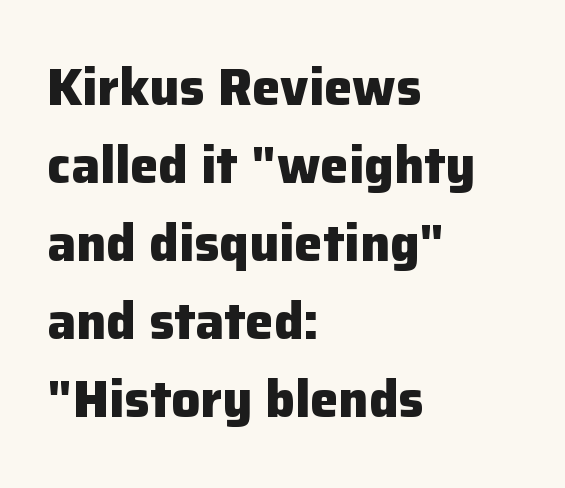
The image shows 51 px heavy sans-serif type, upright; set left-aligned, normal line spacing (1.53x), normal letter spacing, not underlined; low stroke contrast and a medium x-height.
